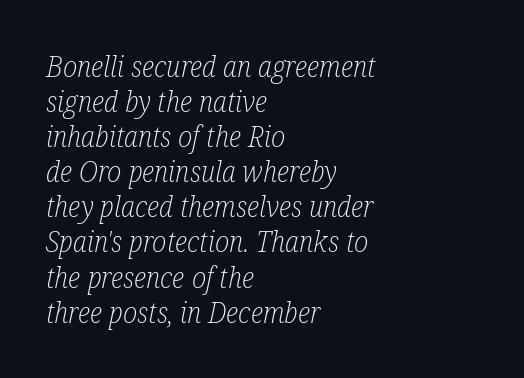
{"serif": "yes", "italic": "yes", "lean": "right", "slant_degrees": 12, "bold": "no", "weight": "light", "width": "condensed", "stroke_contrast": "low", "x_height": "medium", "monospaced": "no", "underline": "no", "align": "left", "line_spacing_ratio": 1.21, "letter_spacing": "normal", "letter_spacing_em": 0.0, "glyph_px": 29}
